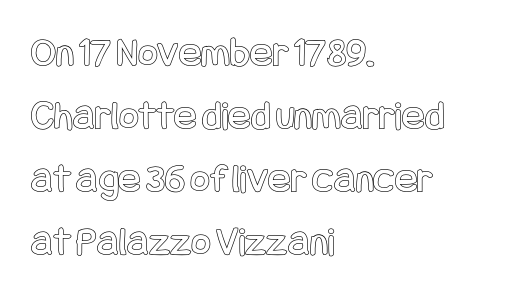
{"italic": "no", "width": "condensed", "x_height": "large", "underline": "no", "align": "left", "line_spacing": "normal", "line_spacing_ratio": 1.5, "letter_spacing": "normal", "letter_spacing_em": 0.0, "glyph_px": 42}
